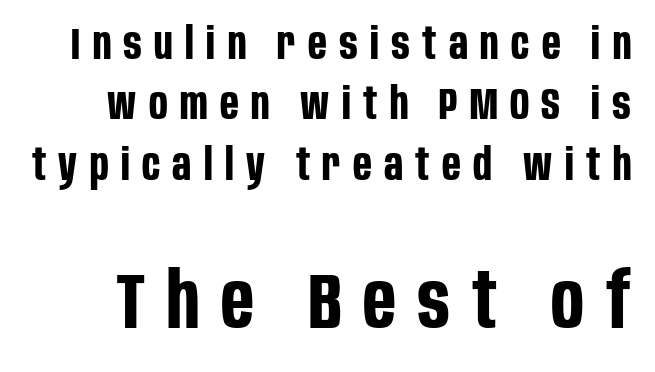
Q: Is the text bold? A: Yes.
Q: Is the text italic (slanted)? A: No, it is upright.
Q: Is the typeface a serif or a sans-serif typeface? A: Sans-serif.
Q: Is the text underlined? A: No.
Q: Is the spacing between letters normal or unusually wide? A: Unusually wide.
Q: Is the spacing between lines tight, normal or loose? A: Normal.
Q: Which block of text is set in a larger size, the first (top) or the second (bottom)? A: The second (bottom) one.
Q: Width (condensed, normal, or wide)? A: Condensed.
Q: Stroke contrast? A: Low.
Q: x-height? A: Large.
Q: Monospaced? A: No.
